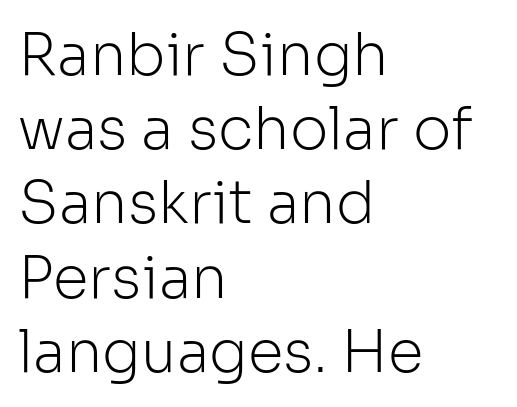
Classification — sans serif. The glyphs are unaccompanied by any horizontal stroke below them. Style check: upright. Weight: not bold — regular or lighter. Nobody touched the tracking dial on this one.
